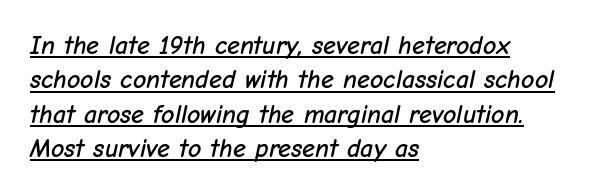
Q: Is the text italic (slanted)? A: Yes, it leans right by about 12 degrees.
Q: Is the text underlined? A: Yes.
Q: How is the paragraph aligned? A: Left-aligned.
Q: Is the spacing between letters normal or unusually wide? A: Normal.
Q: Is the spacing between lines tight, normal or loose? A: Normal.
